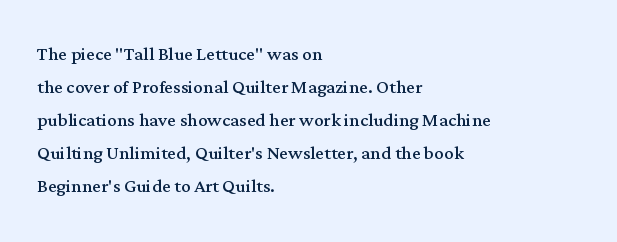
The image shows 24 px text type, upright; set left-aligned, normal line spacing (1.38x), normal letter spacing, not underlined.
